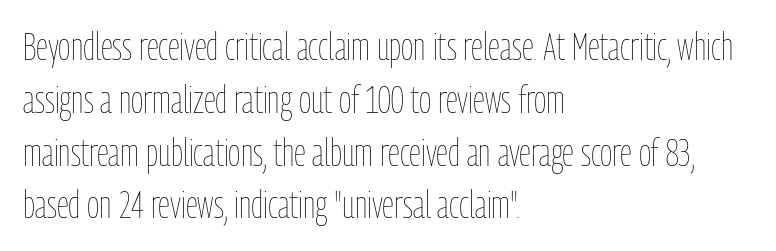
Q: Is the text bold? A: No.
Q: Is the text italic (slanted)? A: No, it is upright.
Q: Is the text underlined? A: No.
Q: How is the paragraph aligned? A: Left-aligned.
Q: Is the spacing between letters normal or unusually wide? A: Normal.
Q: Is the spacing between lines tight, normal or loose? A: Normal.
Q: Width (condensed, normal, or wide)? A: Condensed.
Q: Stroke contrast? A: Low.
Q: x-height? A: Medium.
Q: Monospaced? A: No.
